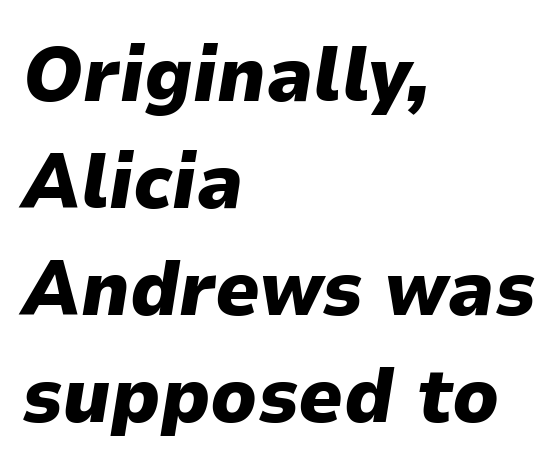
The image shows 78 px heavy type, italic (leaning right); set left-aligned, normal line spacing (1.37x), normal letter spacing, not underlined; low stroke contrast and a medium x-height.
